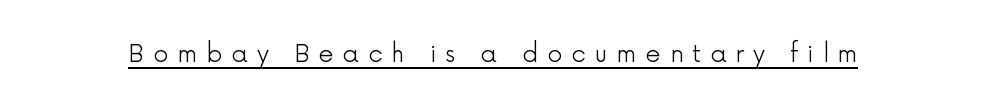
The image shows 24 px text type, upright; set unusually wide letter spacing (+0.37 em), underlined.
